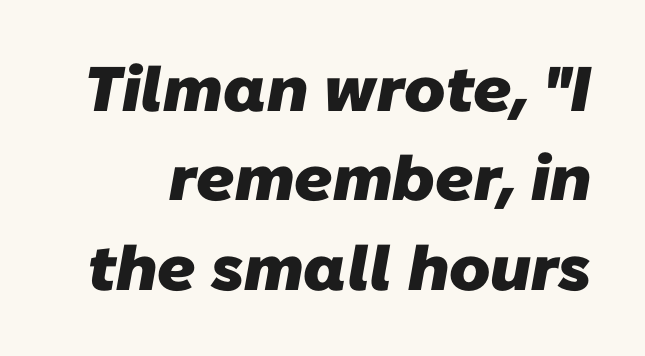
One glance says typical: line gaps are just what's usual. Spacing verdict: proportional, widths tailored to each character. The gap between lines stays unmarked. The glyphs in this specimen are sans serif. Typographic density is high because the face is bold. What stands out about the letter spacing? Nothing — it is the standard amount.
